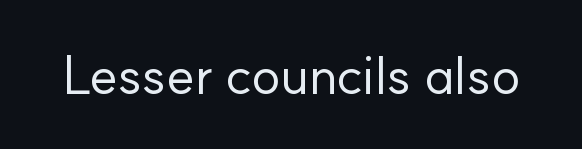
The letters sit at their default tracking, neither squeezed nor spread. A roman cut, with each character standing at attention. Is this a sans? Yes — the strokes have no serifs. No letter is thick-stroked: the sample isn't bold. Check the space under the baseline: it is left empty. You could not count columns in this text — the font is proportionally spaced.
